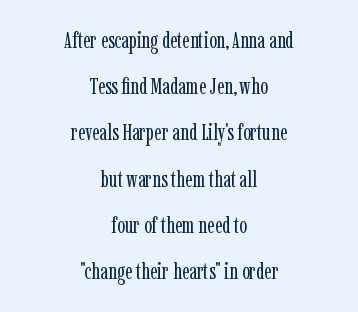
{"italic": "no", "bold": "no", "underline": "no", "align": "center", "line_spacing": "loose", "line_spacing_ratio": 2.01, "letter_spacing": "normal", "letter_spacing_em": 0.0, "glyph_px": 23}
